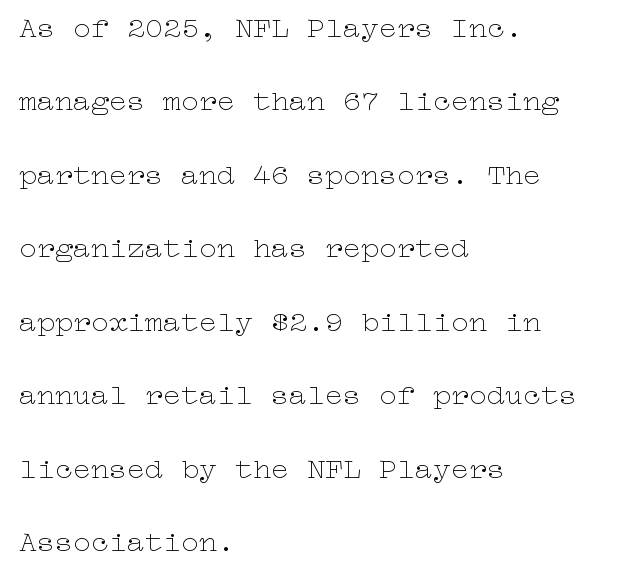
{"italic": "no", "bold": "no", "weight": "thin", "width": "wide", "stroke_contrast": "low", "x_height": "medium", "underline": "no", "align": "left", "line_spacing": "loose", "line_spacing_ratio": 2.45, "letter_spacing": "normal", "letter_spacing_em": 0.0, "glyph_px": 30}
